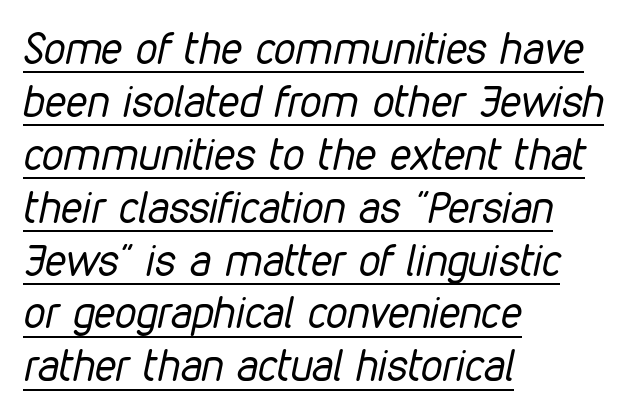
{"italic": "yes", "lean": "right", "slant_degrees": 12, "bold": "no", "weight": "regular", "width": "condensed", "stroke_contrast": "low", "x_height": "medium", "monospaced": "no", "underline": "yes", "align": "left", "line_spacing_ratio": 1.23, "letter_spacing": "normal", "letter_spacing_em": 0.0, "glyph_px": 43}
